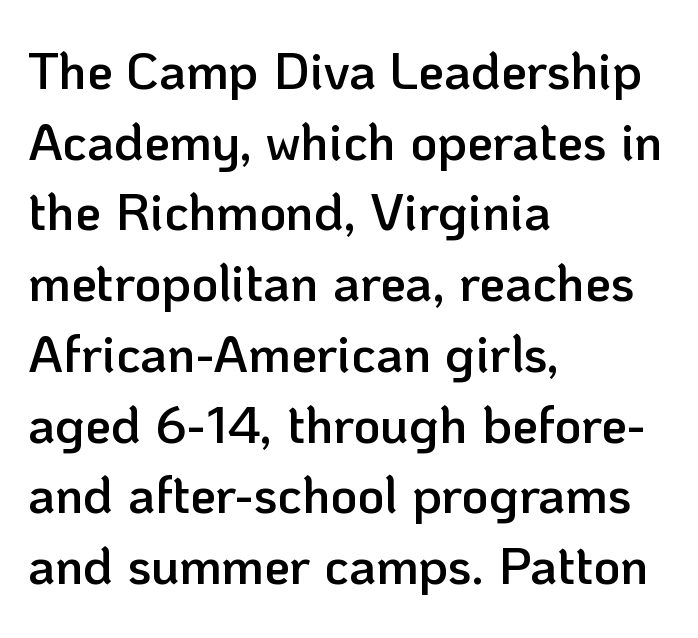
Q: Is the text bold? A: Semi-bold.
Q: Is the text italic (slanted)? A: No, it is upright.
Q: Is the typeface a serif or a sans-serif typeface? A: Sans-serif.
Q: Is the text underlined? A: No.
Q: How is the paragraph aligned? A: Left-aligned.
Q: Is the spacing between letters normal or unusually wide? A: Normal.
Q: Is the spacing between lines tight, normal or loose? A: Normal.
Q: Width (condensed, normal, or wide)? A: Normal.
Q: Stroke contrast? A: Low.
Q: x-height? A: Medium.
Q: Monospaced? A: No.
